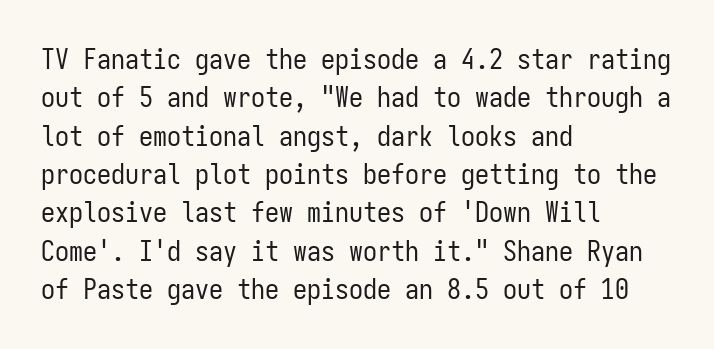
Q: Is the text bold? A: No.
Q: Is the text italic (slanted)? A: No, it is upright.
Q: Is the typeface a serif or a sans-serif typeface? A: Sans-serif.
Q: Is the text underlined? A: No.
Q: How is the paragraph aligned? A: Left-aligned.
Q: Is the spacing between letters normal or unusually wide? A: Normal.
Q: Is the spacing between lines tight, normal or loose? A: Normal.
Q: Width (condensed, normal, or wide)? A: Condensed.
Q: Stroke contrast? A: Low.
Q: x-height? A: Medium.
Q: Monospaced? A: Yes.
